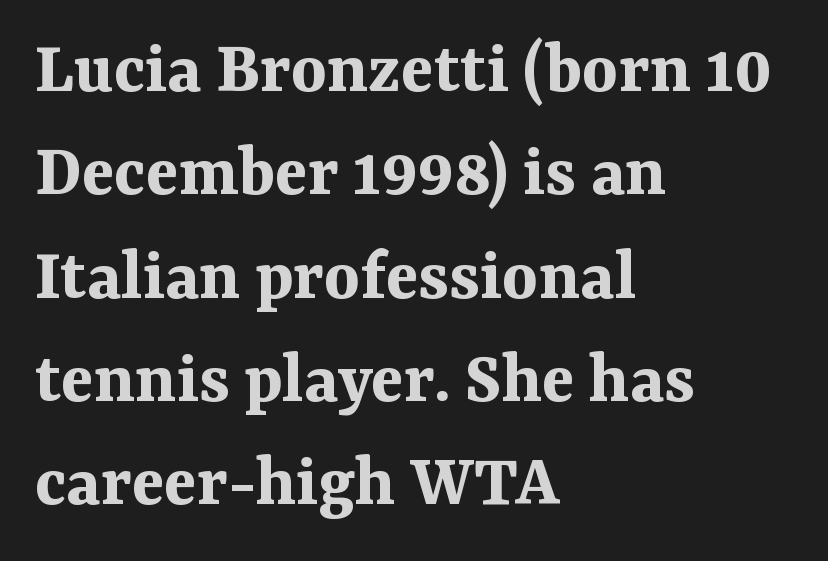
The image shows 76 px bold serif type, upright; set left-aligned, normal line spacing (1.36x), normal letter spacing, not underlined; medium stroke contrast and a medium x-height.
